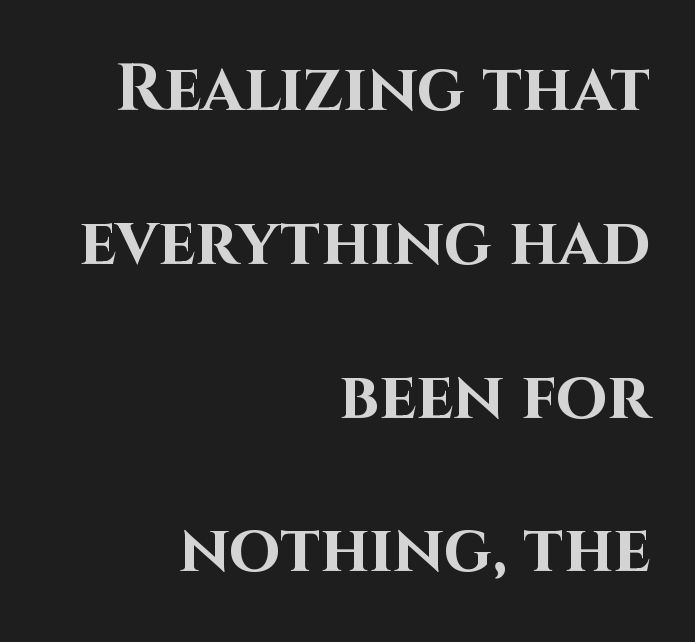
Does the lettering tilt? It doesn't — this is upright. All the whitespace from short lines collects on the left. The gap between lines stays unmarked. Is the letter spacing exaggerated? No — it looks like the ordinary default. The font family rendered here belongs to the sans-serif group. A typesetter would call this leading open, well beyond the default.
